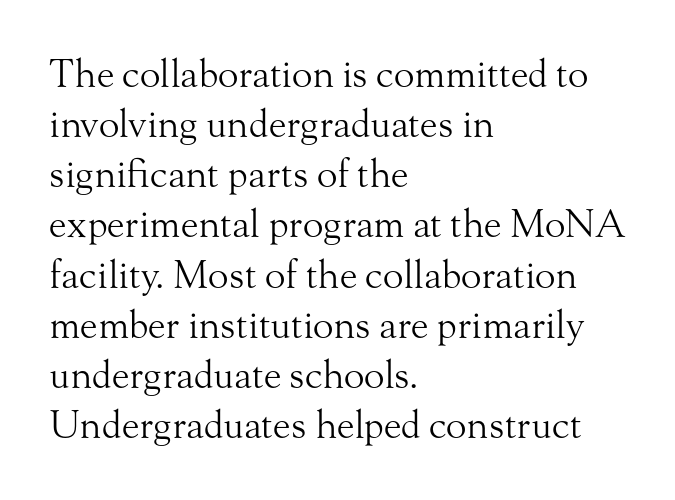
{"serif": "yes", "italic": "no", "bold": "no", "weight": "light", "width": "normal", "stroke_contrast": "medium", "x_height": "small", "monospaced": "no", "underline": "no", "align": "left", "line_spacing": "normal", "line_spacing_ratio": 1.32, "letter_spacing": "normal", "letter_spacing_em": 0.0, "glyph_px": 38}
